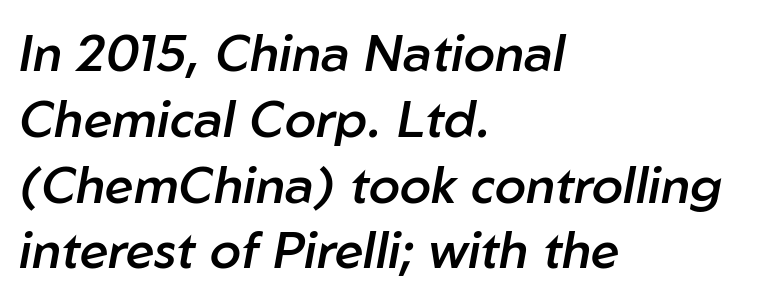
The image shows 51 px semibold type, italic (leaning right); set left-aligned, normal line spacing (1.29x), normal letter spacing, not underlined; low stroke contrast and a medium x-height.
